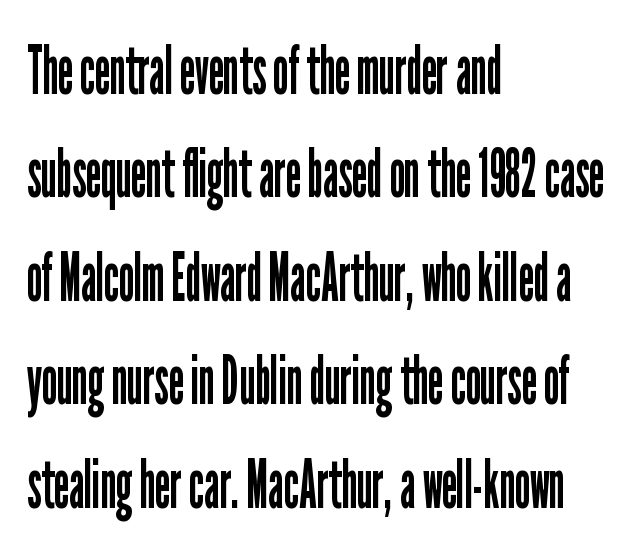
Unbolded letterforms with no extra heft. Is there much room between lines? A standard amount, neither cramped nor airy. You could not count columns in this text — the font is proportionally spaced. Plain, unruled lines of type.
